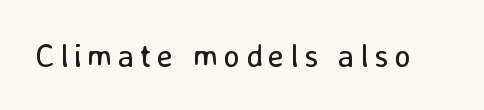
{"serif": "no", "italic": "no", "bold": "no", "weight": "regular", "width": "normal", "stroke_contrast": "low", "x_height": "medium", "monospaced": "no", "underline": "no", "glyph_px": 32}
